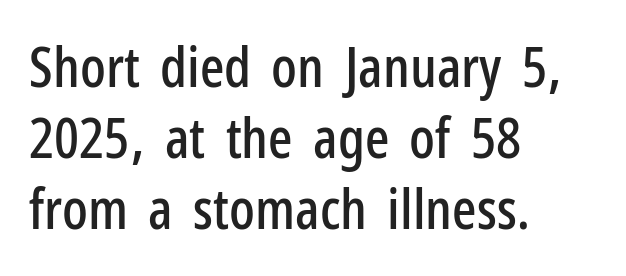
Does extra space separate the letters? No, they use regular spacing. Varying glyph widths throughout — classic text-font behaviour. Regular leading. The letters stand straight up with perfectly vertical stems. This sample uses a sans-serif face. Underline: absent.
